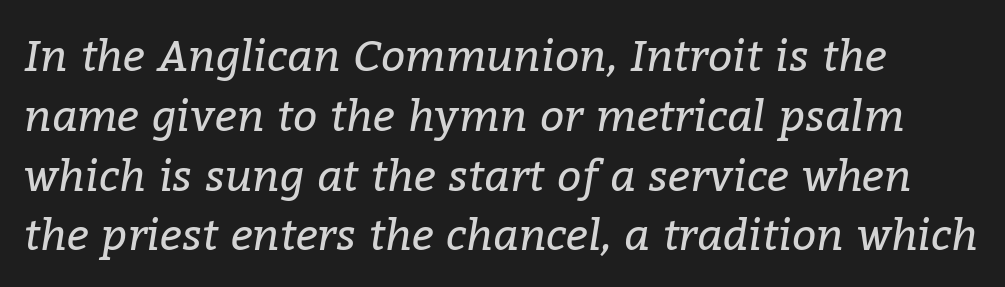
{"serif": "yes", "italic": "yes", "lean": "right", "slant_degrees": 9, "bold": "no", "weight": "regular", "width": "normal", "stroke_contrast": "low", "x_height": "medium", "monospaced": "no", "underline": "no", "line_spacing": "normal", "line_spacing_ratio": 1.39, "letter_spacing": "normal", "letter_spacing_em": 0.0, "glyph_px": 43}
